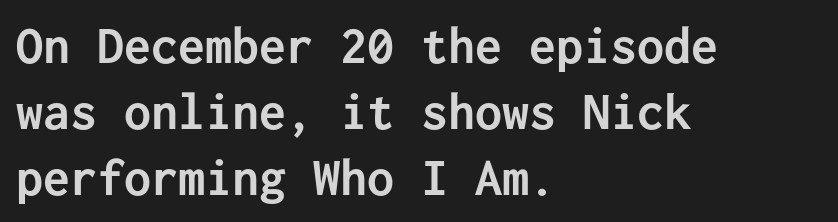
Vertical strokes here are truly vertical. Weight: bold. The letters sit at their default tracking, neither squeezed nor spread. Only glyphs here, with clear space below each row. You could count columns in this text — the font is strictly monospaced.
